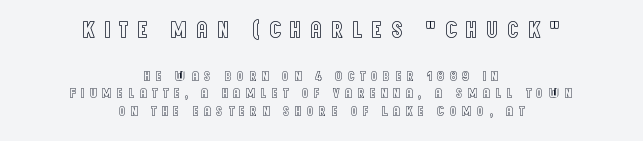
The image shows 24 px text type, upright; set centered, normal line spacing (1.27x), unusually wide letter spacing (+0.35 em), not underlined; the first (top) block is 1.71x larger.
